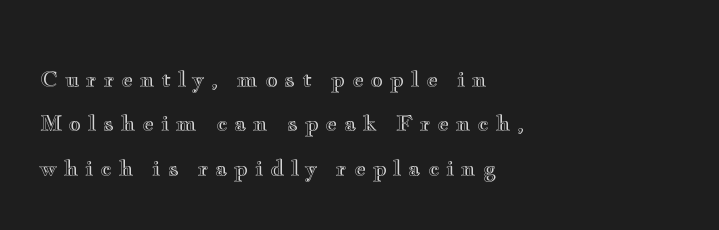
Anything drawn beneath the words? Only blank space. The letterforms stand isolated, each surrounded by extra space. It's the straight-up-and-down kind of type. Loosely led — the rows are spread out.
